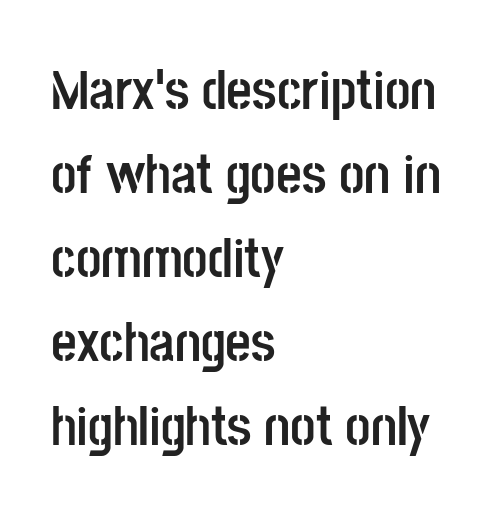
Q: Is the text bold? A: Yes.
Q: Is the text italic (slanted)? A: No, it is upright.
Q: Is the typeface a serif or a sans-serif typeface? A: Sans-serif.
Q: Is the text underlined? A: No.
Q: How is the paragraph aligned? A: Left-aligned.
Q: Is the spacing between letters normal or unusually wide? A: Normal.
Q: Is the spacing between lines tight, normal or loose? A: Normal.
Q: Width (condensed, normal, or wide)? A: Condensed.
Q: Stroke contrast? A: Low.
Q: x-height? A: Large.
Q: Monospaced? A: No.
